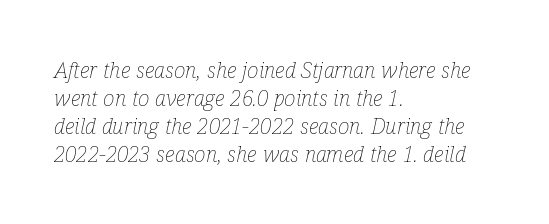
The image shows 22 px text type, italic (leaning right); set left-aligned, normal line spacing (1.28x), normal letter spacing, not underlined.
